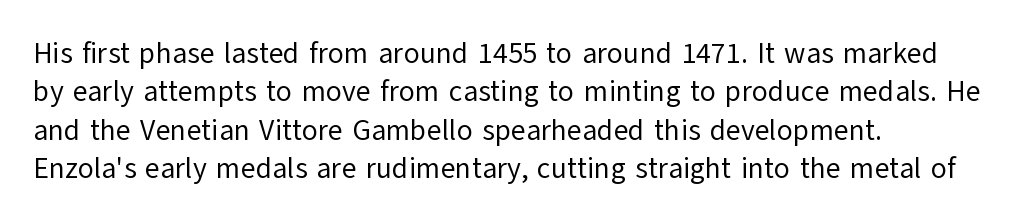
{"serif": "no", "italic": "no", "bold": "no", "weight": "regular", "width": "normal", "stroke_contrast": "low", "x_height": "medium", "monospaced": "no", "underline": "no", "align": "left", "line_spacing": "normal", "line_spacing_ratio": 1.32, "letter_spacing": "normal", "letter_spacing_em": 0.0, "glyph_px": 29}
